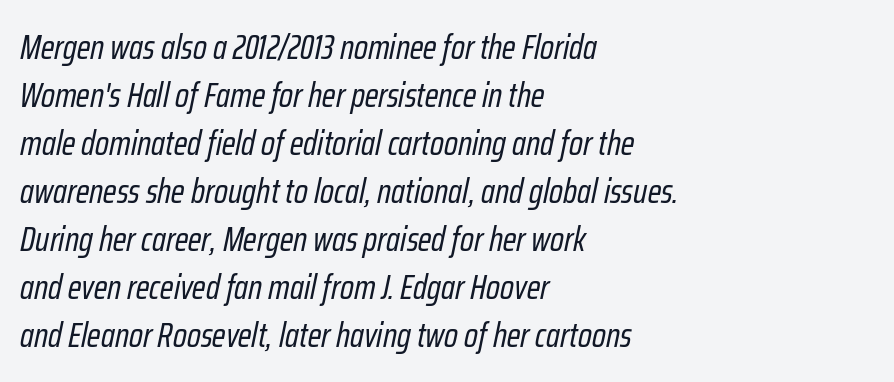
{"italic": "yes", "lean": "right", "slant_degrees": 12, "bold": "no", "weight": "regular", "width": "condensed", "stroke_contrast": "low", "x_height": "medium", "monospaced": "no", "underline": "no", "align": "left", "line_spacing": "normal", "line_spacing_ratio": 1.41, "letter_spacing": "normal", "letter_spacing_em": 0.0, "glyph_px": 34}
